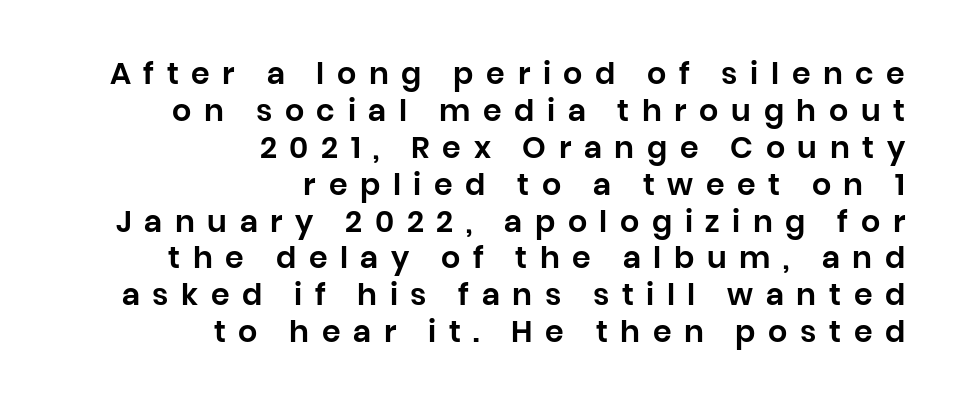
The image shows 30 px sans-serif type, upright; set right-aligned, line spacing 1.23x, unusually wide letter spacing (+0.42 em), not underlined; low stroke contrast and a large x-height.
